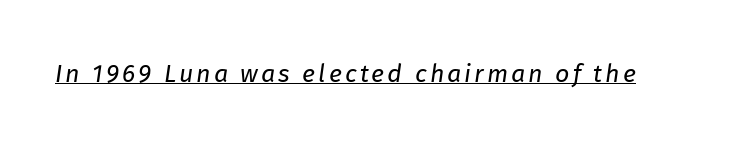
The image shows 25 px text type, italic (leaning right); set underlined.
